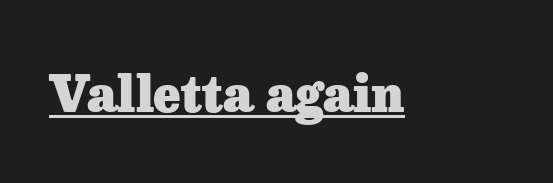
{"serif": "yes", "italic": "no", "bold": "yes", "weight": "heavy", "width": "normal", "stroke_contrast": "low", "x_height": "medium", "monospaced": "no", "underline": "yes", "letter_spacing": "normal", "letter_spacing_em": 0.0, "glyph_px": 50}
